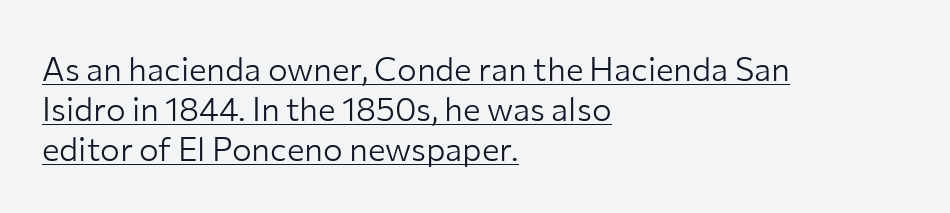
Q: Is the text bold? A: No.
Q: Is the text italic (slanted)? A: No, it is upright.
Q: Is the typeface a serif or a sans-serif typeface? A: Sans-serif.
Q: Is the text underlined? A: Yes.
Q: How is the paragraph aligned? A: Left-aligned.
Q: Is the spacing between letters normal or unusually wide? A: Normal.
Q: Width (condensed, normal, or wide)? A: Normal.
Q: Stroke contrast? A: Low.
Q: x-height? A: Medium.
Q: Monospaced? A: No.
